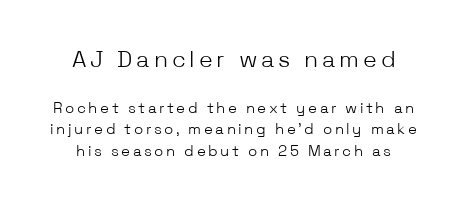
The image shows 23 px text type, upright; set normal line spacing (1.44x), not underlined; the first (top) block is 1.53x larger.
